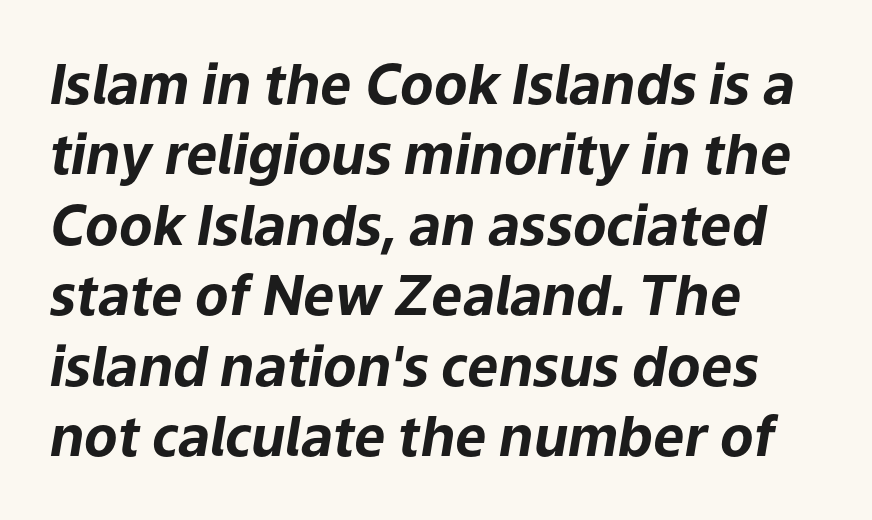
The image shows 55 px bold type, italic (leaning right); set left-aligned, normal line spacing (1.28x), normal letter spacing, not underlined; low stroke contrast and a medium x-height.
